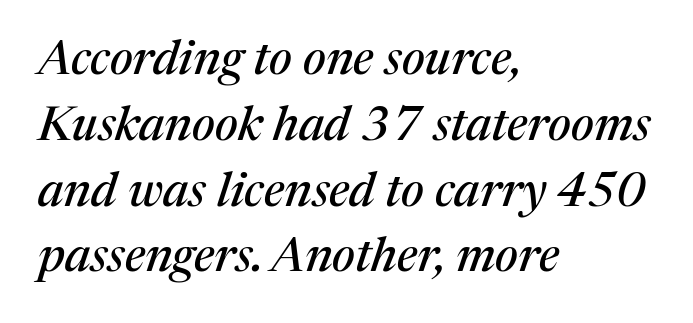
Q: Is the text italic (slanted)? A: Yes, it leans right by about 17 degrees.
Q: Is the typeface a serif or a sans-serif typeface? A: Serif.
Q: Is the text underlined? A: No.
Q: How is the paragraph aligned? A: Left-aligned.
Q: Is the spacing between letters normal or unusually wide? A: Normal.
Q: Is the spacing between lines tight, normal or loose? A: Normal.
Q: Width (condensed, normal, or wide)? A: Normal.
Q: Stroke contrast? A: Medium.
Q: x-height? A: Medium.
Q: Monospaced? A: No.
